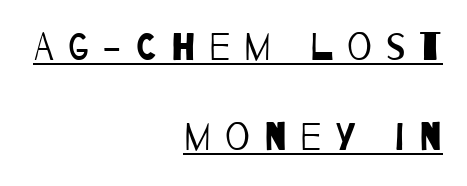
The sample's only ornament is a line tracing under the words. I'd call this a sans setting — the letters go barefoot. This block would shrink considerably if given ordinary leading; it's expanded now. Compared with typical body copy, the letter spacing here is much looser. Weight class: somewhere from thin through regular. The letters advance in unequal steps, a hallmark of proportional type.
